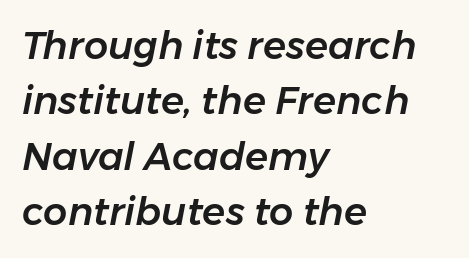
Q: Is the text italic (slanted)? A: Yes, it leans right by about 11 degrees.
Q: Is the text underlined? A: No.
Q: How is the paragraph aligned? A: Left-aligned.
Q: Is the spacing between letters normal or unusually wide? A: Normal.
Q: Is the spacing between lines tight, normal or loose? A: Normal.
Q: Width (condensed, normal, or wide)? A: Normal.
Q: Stroke contrast? A: Low.
Q: x-height? A: Medium.
Q: Monospaced? A: No.
